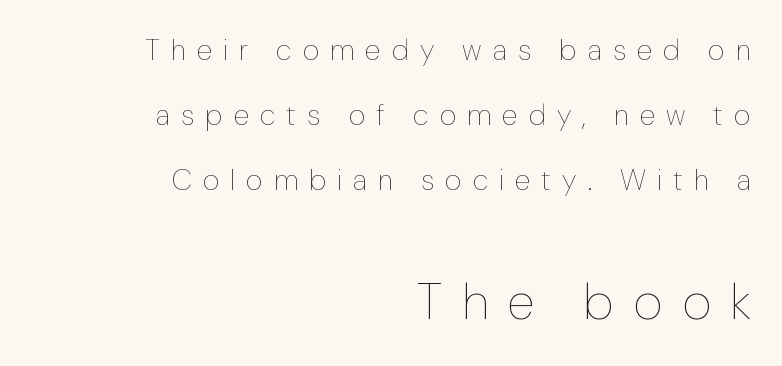
The image shows 51 px thin type, upright; set right-aligned, loose line spacing (2.25x), unusually wide letter spacing (+0.38 em), not underlined; the second (bottom) block is 1.76x larger; low stroke contrast and a medium x-height.
